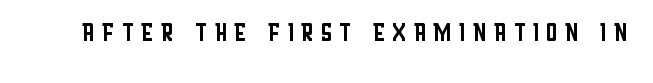
The image shows 33 px regular-weight, condensed sans-serif type, upright; set not underlined; low stroke contrast and a large x-height.
